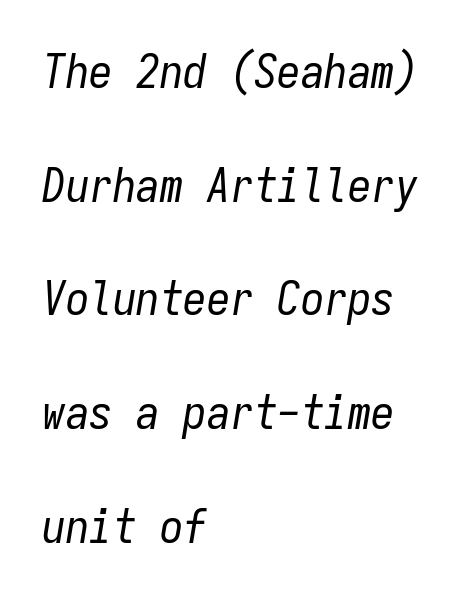
{"italic": "yes", "lean": "right", "slant_degrees": 9, "bold": "no", "weight": "regular", "width": "condensed", "stroke_contrast": "low", "x_height": "medium", "monospaced": "yes", "underline": "no", "align": "left", "line_spacing": "loose", "line_spacing_ratio": 2.42, "letter_spacing": "normal", "letter_spacing_em": 0.0, "glyph_px": 47}
